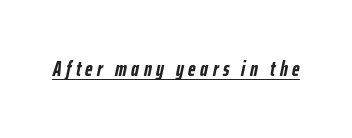
{"italic": "yes", "lean": "right", "slant_degrees": 12, "bold": "yes", "underline": "yes", "letter_spacing": "wide", "letter_spacing_em": 0.22, "glyph_px": 21}
